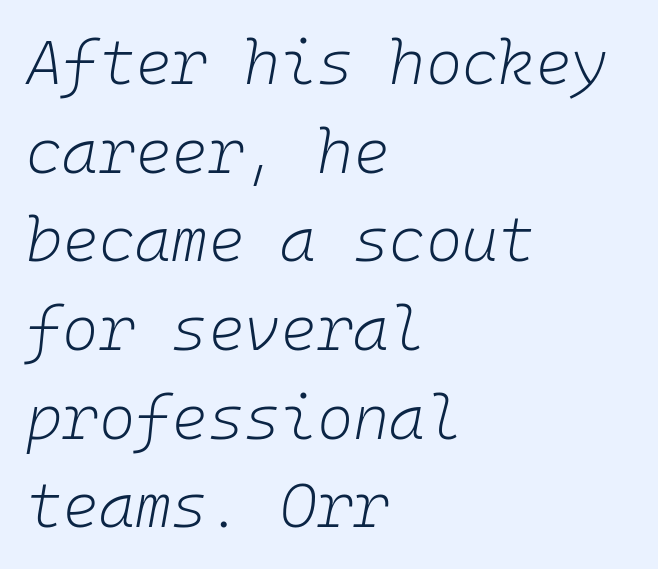
Descenders hang freely into open space. Do the characters align in a grid? Yes, the font is monospaced. Is the type heavy? It reads as light-to-regular instead. The space between consecutive lines is moderate.
